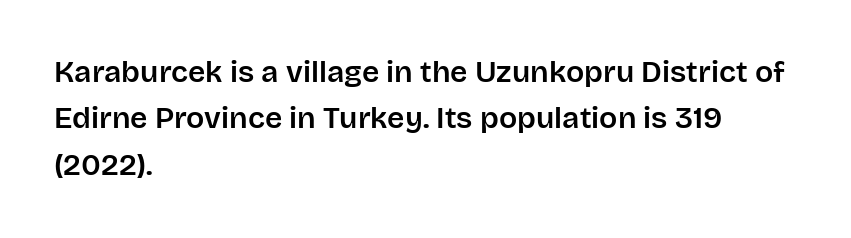
No italicization has been applied; the sample stays upright. A typesetter would call this proportional, since set widths differ per character. The type family on display is of the sans-serif kind. Any mark beneath the type? The region is blank.
